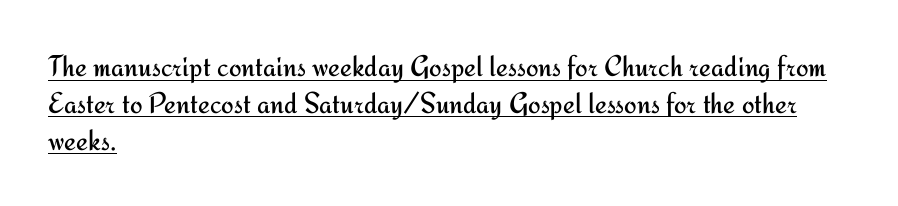
This rendering uses left alignment, leaving the right contour irregular. Short note: letters normally spaced. In designer terms, the underline attribute is active on this setting. Looks like regular typesetting: each glyph gets only the width it needs.
